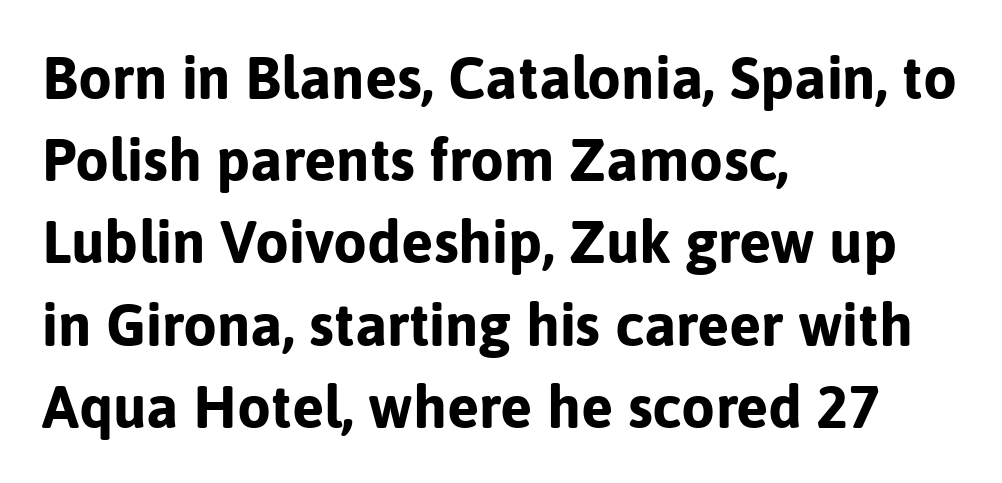
The image shows 60 px bold sans-serif type, upright; set left-aligned, normal line spacing (1.37x), normal letter spacing, not underlined; low stroke contrast and a medium x-height.
